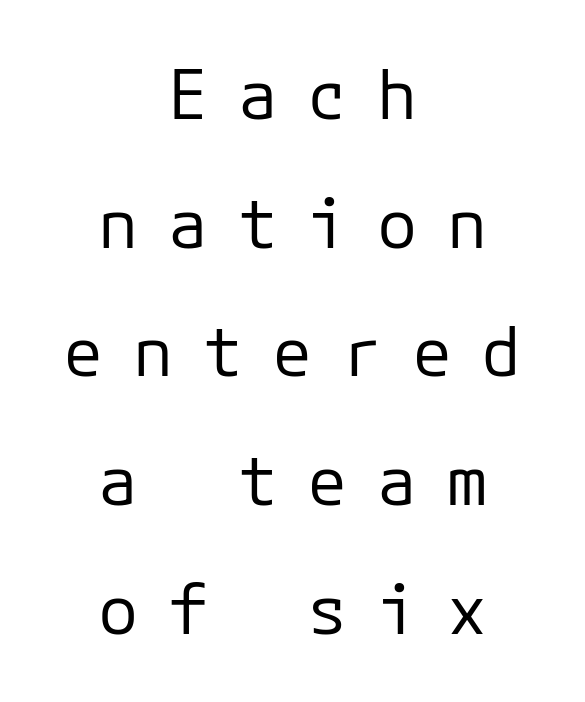
{"serif": "no", "italic": "no", "bold": "no", "weight": "regular", "width": "normal", "stroke_contrast": "low", "x_height": "medium", "underline": "no", "align": "center", "line_spacing": "loose", "line_spacing_ratio": 1.92, "letter_spacing": "wide", "letter_spacing_em": 0.44, "glyph_px": 67}
